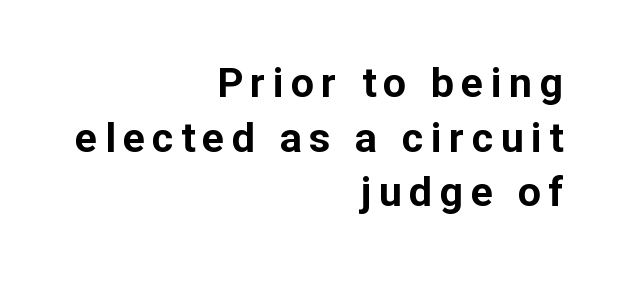
{"serif": "no", "italic": "no", "bold": "yes", "weight": "bold", "width": "normal", "stroke_contrast": "low", "x_height": "medium", "monospaced": "no", "underline": "no", "align": "right", "line_spacing": "normal", "line_spacing_ratio": 1.33, "glyph_px": 41}
